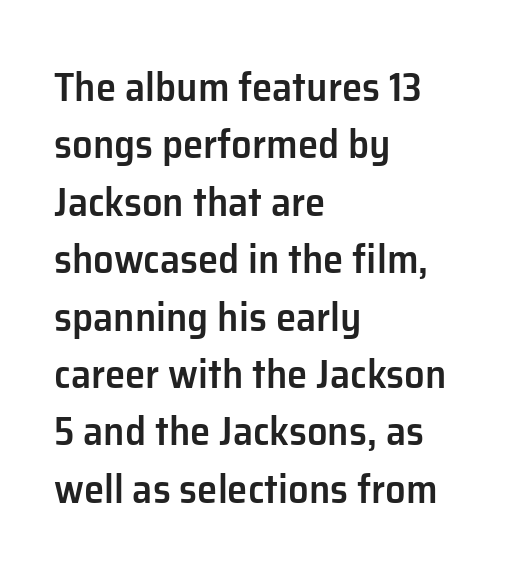
Q: Is the text bold? A: Semi-bold.
Q: Is the text italic (slanted)? A: No, it is upright.
Q: Is the typeface a serif or a sans-serif typeface? A: Sans-serif.
Q: Is the text underlined? A: No.
Q: How is the paragraph aligned? A: Left-aligned.
Q: Is the spacing between letters normal or unusually wide? A: Normal.
Q: Is the spacing between lines tight, normal or loose? A: Normal.
Q: Width (condensed, normal, or wide)? A: Normal.
Q: Stroke contrast? A: Low.
Q: x-height? A: Medium.
Q: Monospaced? A: No.
